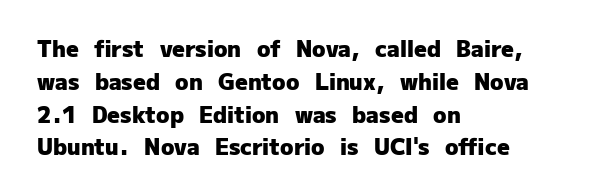
The image shows 22 px bold type, upright; set left-aligned, normal line spacing (1.49x), normal letter spacing, not underlined.
